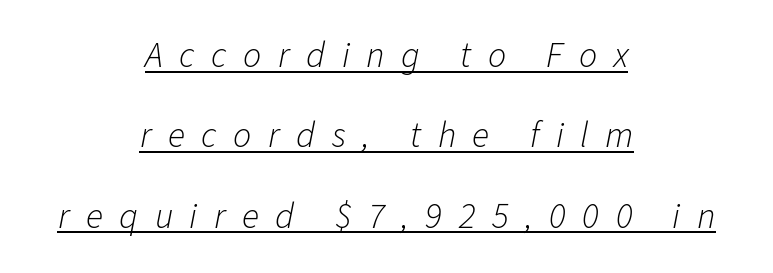
{"italic": "yes", "lean": "right", "slant_degrees": 11, "bold": "no", "weight": "light", "width": "normal", "stroke_contrast": "low", "x_height": "medium", "monospaced": "no", "underline": "yes", "align": "center", "line_spacing": "loose", "line_spacing_ratio": 2.23, "letter_spacing": "wide", "letter_spacing_em": 0.46, "glyph_px": 36}
